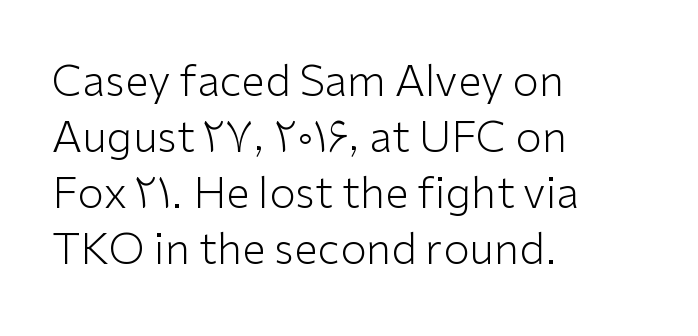
Typeset ragged right — the left edge is the straight one. Classification — sans serif. Weight: regular or lighter. No extra tracking has been applied to these lines.
